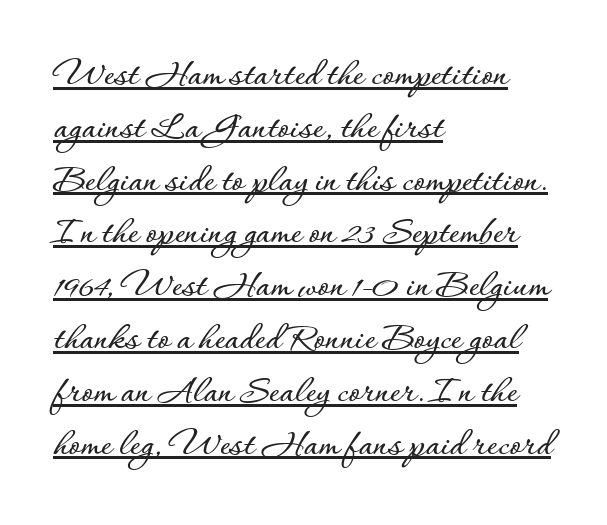
The image shows 40 px text type; set left-aligned, normal line spacing (1.32x), normal letter spacing, underlined; low stroke contrast and a small x-height.
